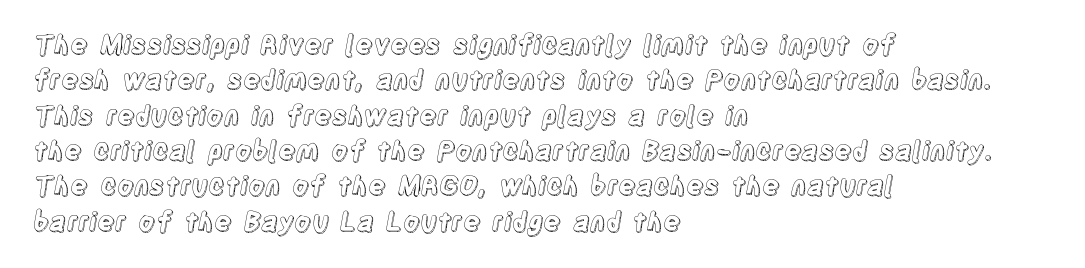
The image shows 26 px text type; set left-aligned, normal line spacing (1.36x), normal letter spacing, not underlined.
